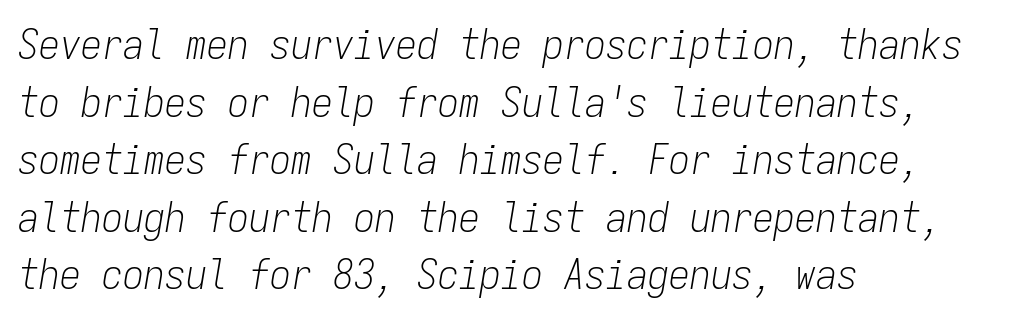
The image shows 42 px light, condensed type, italic (leaning right), monospaced; set left-aligned, normal line spacing (1.37x), normal letter spacing, not underlined; low stroke contrast and a medium x-height.
